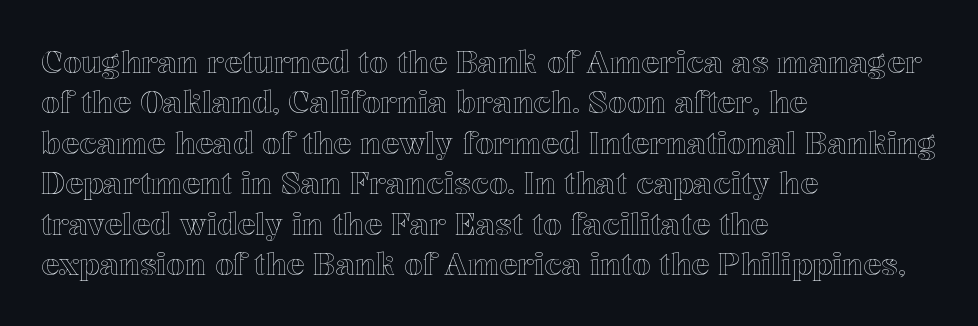
{"italic": "no", "width": "normal", "x_height": "medium", "monospaced": "no", "underline": "no", "align": "left", "line_spacing": "normal", "line_spacing_ratio": 1.35, "letter_spacing": "normal", "letter_spacing_em": 0.0, "glyph_px": 30}
